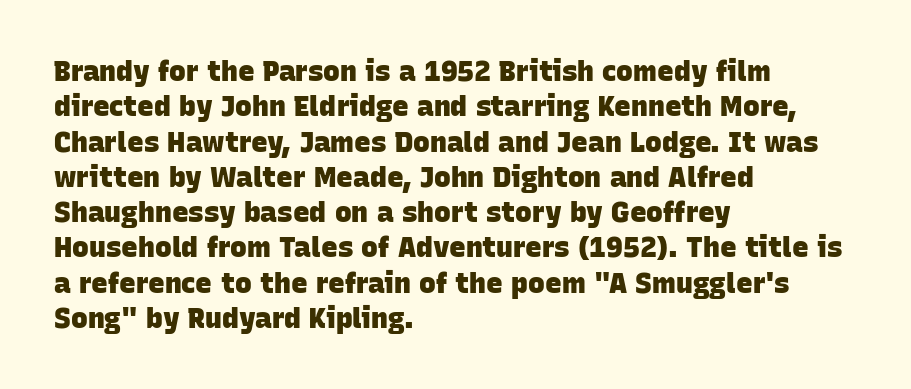
Q: Is the text bold? A: Yes.
Q: Is the typeface a serif or a sans-serif typeface? A: Sans-serif.
Q: Is the text underlined? A: No.
Q: How is the paragraph aligned? A: Left-aligned.
Q: Is the spacing between letters normal or unusually wide? A: Normal.
Q: Is the spacing between lines tight, normal or loose? A: Normal.
Q: Width (condensed, normal, or wide)? A: Normal.
Q: Stroke contrast? A: Low.
Q: x-height? A: Large.
Q: Monospaced? A: No.
